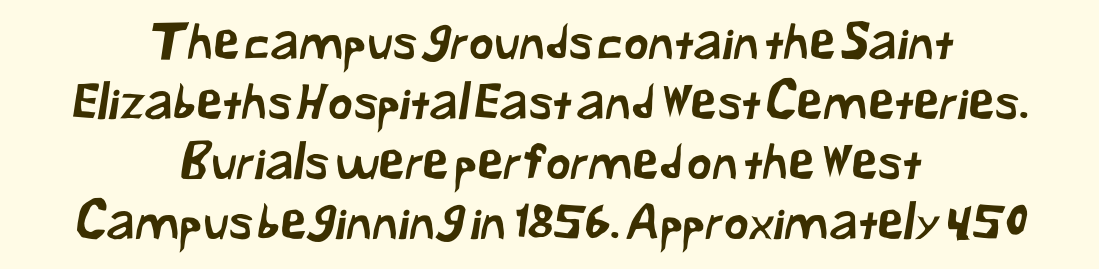
This rendering uses center alignment, leaving both contours irregular but symmetric. The glyphs in this specimen are sans serif. Check under the words: just untouched page. Line spacing here is normal. Between one letter and the next there's only the usual sliver of space.
